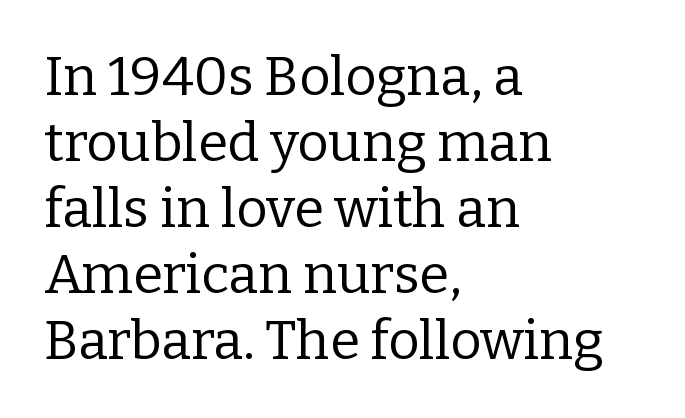
{"serif": "yes", "italic": "no", "bold": "no", "weight": "regular", "width": "normal", "stroke_contrast": "low", "x_height": "medium", "monospaced": "no", "underline": "no", "align": "left", "line_spacing_ratio": 1.22, "letter_spacing": "normal", "letter_spacing_em": 0.0, "glyph_px": 54}
